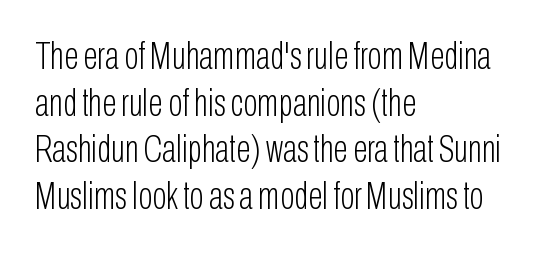
Q: Is the text bold? A: No.
Q: Is the text italic (slanted)? A: No, it is upright.
Q: Is the typeface a serif or a sans-serif typeface? A: Sans-serif.
Q: Is the text underlined? A: No.
Q: How is the paragraph aligned? A: Left-aligned.
Q: Is the spacing between letters normal or unusually wide? A: Normal.
Q: Width (condensed, normal, or wide)? A: Condensed.
Q: Stroke contrast? A: Low.
Q: x-height? A: Medium.
Q: Monospaced? A: No.
